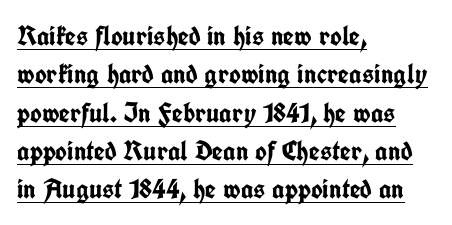
Normally led — the rows are evenly, conventionally spaced. Students, this is bold: see how much ink each stroke carries. Each letter keeps its own natural width here, so spacing adapts to shape. Nothing sits at the stroke ends, so this counts as sans-serif. Each word holds together tightly as a unit, with standard inter-letter gaps.
